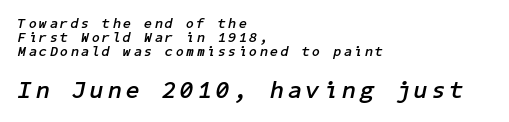
{"italic": "yes", "lean": "right", "slant_degrees": 11, "bold": "yes", "underline": "no", "align": "left", "line_spacing": "tight", "line_spacing_ratio": 1.01, "letter_spacing": "wide", "letter_spacing_em": 0.2, "larger_block": "second", "size_ratio": 1.71, "glyph_px": 24}
